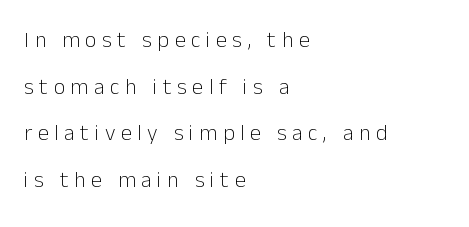
{"italic": "no", "bold": "no", "underline": "no", "align": "left", "line_spacing": "loose", "line_spacing_ratio": 2.12, "letter_spacing": "wide", "letter_spacing_em": 0.26, "glyph_px": 22}
